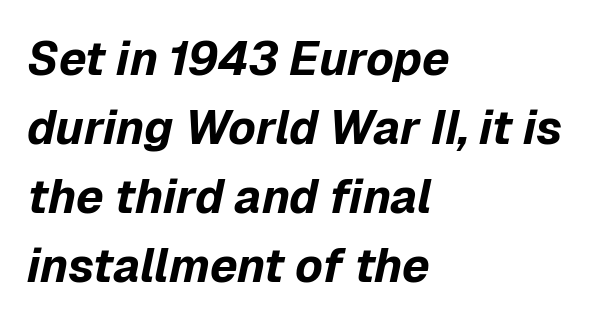
{"italic": "yes", "lean": "right", "slant_degrees": 12, "bold": "yes", "weight": "bold", "width": "normal", "stroke_contrast": "low", "x_height": "medium", "monospaced": "no", "underline": "no", "align": "left", "line_spacing": "normal", "line_spacing_ratio": 1.47, "letter_spacing": "normal", "letter_spacing_em": 0.0, "glyph_px": 47}
